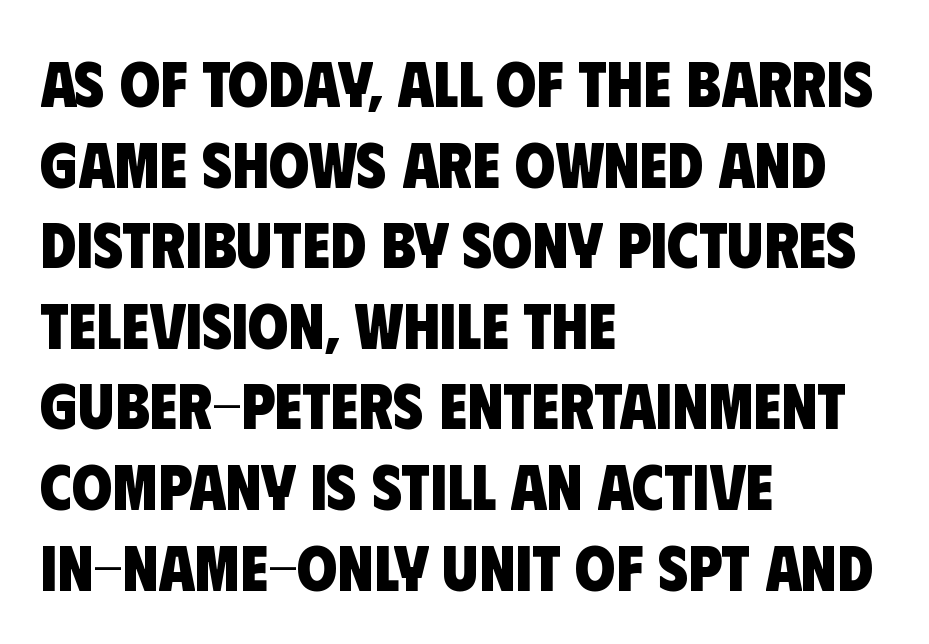
Q: Is the text bold? A: Yes.
Q: Is the typeface a serif or a sans-serif typeface? A: Sans-serif.
Q: Is the text underlined? A: No.
Q: How is the paragraph aligned? A: Left-aligned.
Q: Is the spacing between letters normal or unusually wide? A: Normal.
Q: Width (condensed, normal, or wide)? A: Condensed.
Q: Stroke contrast? A: Low.
Q: x-height? A: Large.
Q: Monospaced? A: No.
